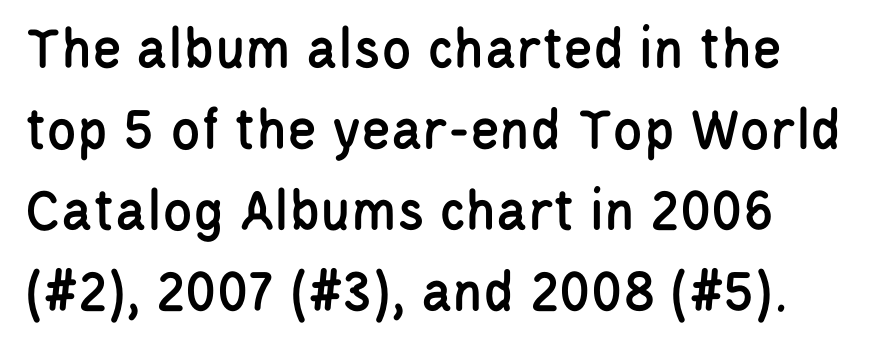
Q: Is the text italic (slanted)? A: No, it is upright.
Q: Is the typeface a serif or a sans-serif typeface? A: Sans-serif.
Q: Is the text underlined? A: No.
Q: Is the spacing between letters normal or unusually wide? A: Normal.
Q: Is the spacing between lines tight, normal or loose? A: Normal.
Q: Width (condensed, normal, or wide)? A: Condensed.
Q: Stroke contrast? A: Low.
Q: x-height? A: Large.
Q: Monospaced? A: No.
